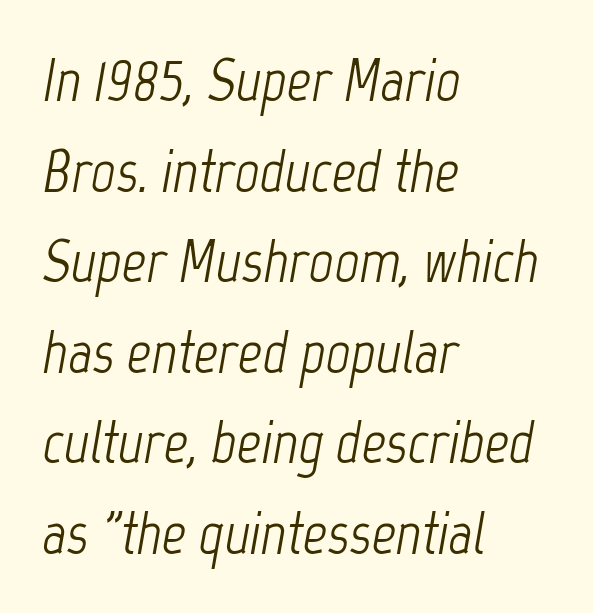
Italic: yes, the glyphs are oblique. Vertical stems look standard width or narrower in stroke. The gaps between neighbouring characters are ordinary and unremarkable. The space beneath each line is pristine and unruled. You could not count columns in this text — the font is proportionally spaced.
